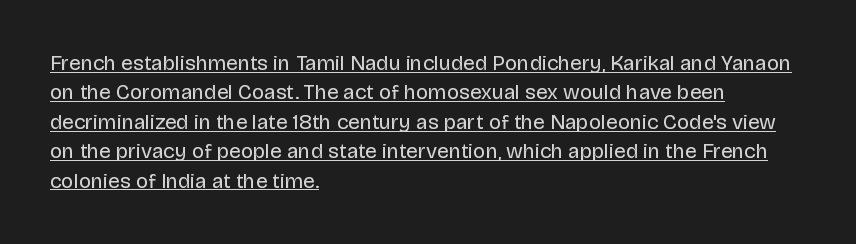
{"italic": "no", "bold": "no", "underline": "yes", "align": "left", "line_spacing": "normal", "line_spacing_ratio": 1.4, "letter_spacing": "normal", "letter_spacing_em": 0.0, "glyph_px": 21}
